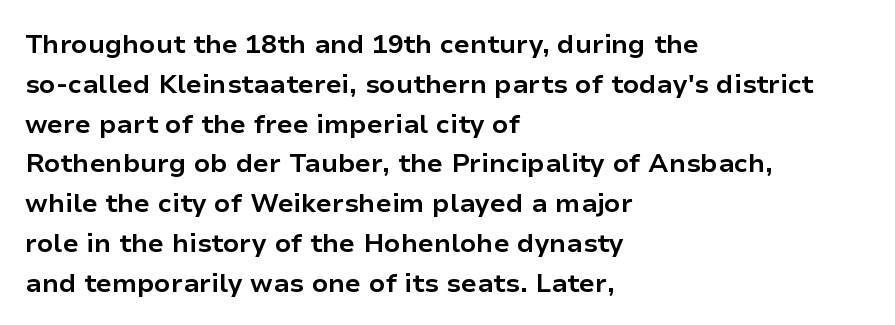
{"italic": "no", "bold": "yes", "underline": "no", "align": "left", "line_spacing": "normal", "line_spacing_ratio": 1.53, "letter_spacing": "normal", "letter_spacing_em": 0.0, "glyph_px": 26}
